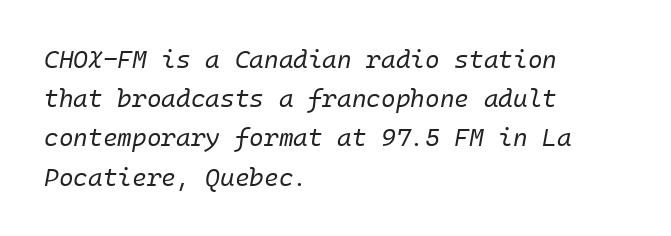
The passage shown is not bold in any degree. Italic? Definitely — the glyphs are oblique. Underlining? Definitely not there. Words appear dense and cohesive because spacing is normal. Each line starts at the same left margin while the right side varies.
